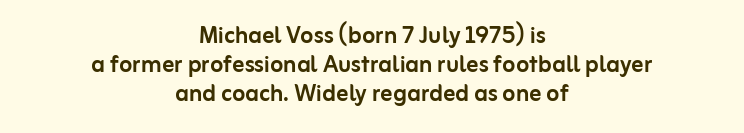
The image shows 30 px sans-serif type, upright; set centered, tight line spacing (0.97x), normal letter spacing, not underlined; low stroke contrast and a medium x-height.
